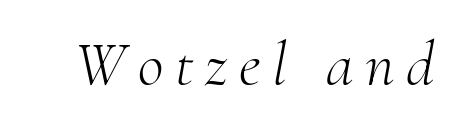
{"serif": "yes", "italic": "yes", "lean": "right", "slant_degrees": 10, "bold": "no", "weight": "light", "width": "normal", "stroke_contrast": "medium", "x_height": "small", "monospaced": "no", "underline": "no", "glyph_px": 63}
